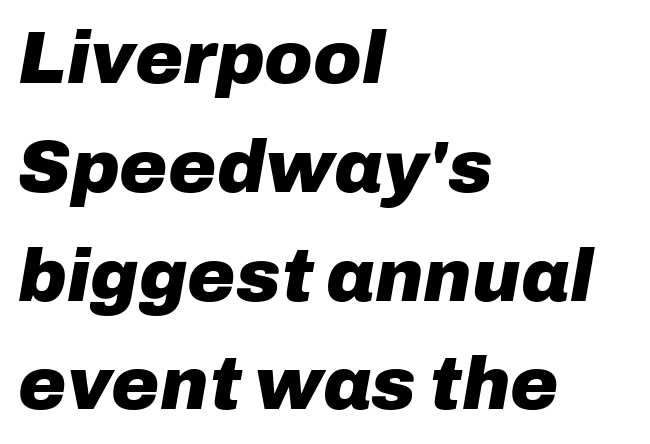
Honestly, the row spacing looks completely unremarkable. Varying glyph widths throughout — classic text-font behaviour. Notice how the stems are inclined rather than vertical — that's the hallmark of italics. The sample has been set heavy, in full bold. The zone under the glyphs is completely vacant. Notice how the passage keeps a crisp vertical edge on the left only.
